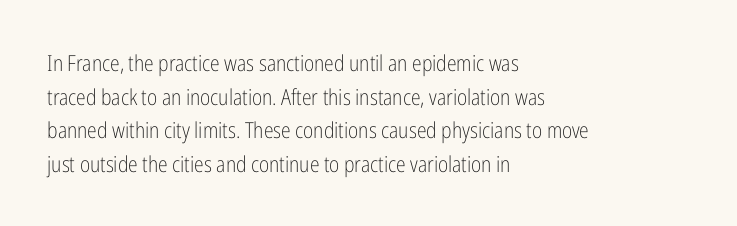
{"italic": "no", "bold": "no", "underline": "no", "align": "left", "line_spacing": "normal", "line_spacing_ratio": 1.53, "letter_spacing": "normal", "letter_spacing_em": 0.0, "glyph_px": 22}
